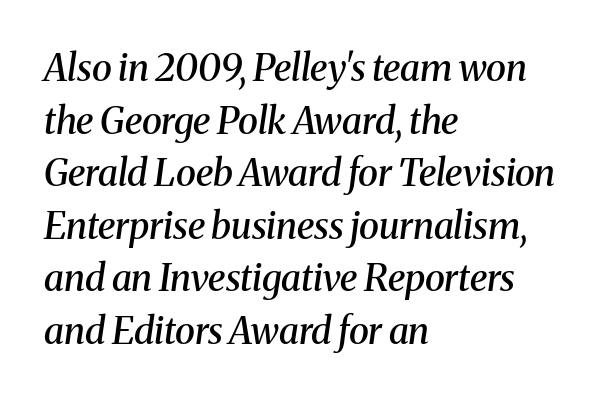
The glyphs in this specimen are seriffed. The zone under the glyphs is completely vacant. An italicized treatment has been applied to the whole sample. Weight: semibold (demi).
